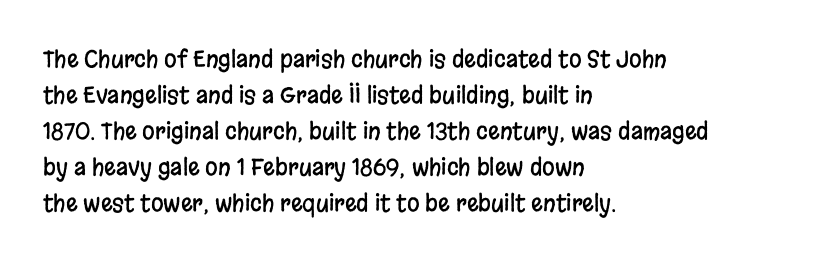
The image shows 23 px text type, upright; set left-aligned, normal line spacing (1.56x), normal letter spacing, not underlined.
